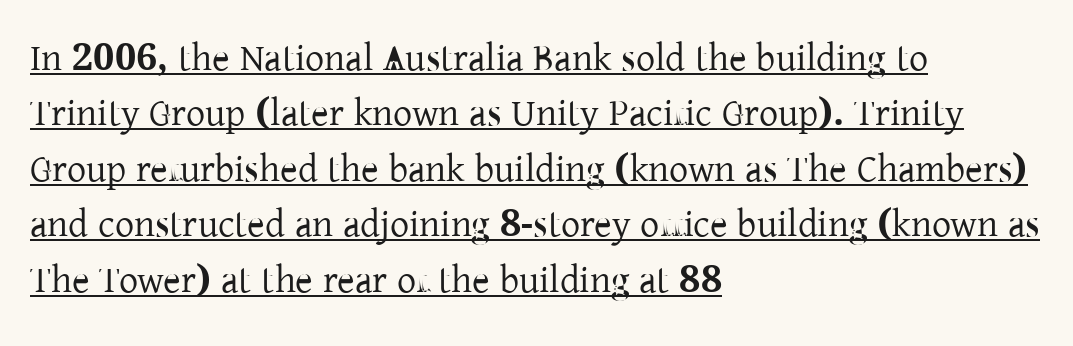
Compared with a centered layout, this one pins lines to the left instead. The passage shown has conventional tracking throughout. In designer terms, the underline attribute is active on this setting. Does the leading feel generous? No, just average.
